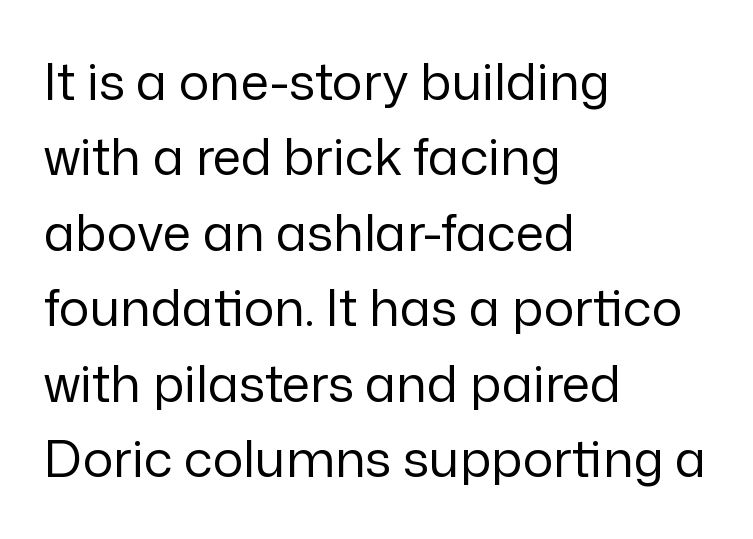
The image shows 51 px regular-weight sans-serif type, upright; set left-aligned, normal line spacing (1.48x), normal letter spacing, not underlined; low stroke contrast and a medium x-height.
